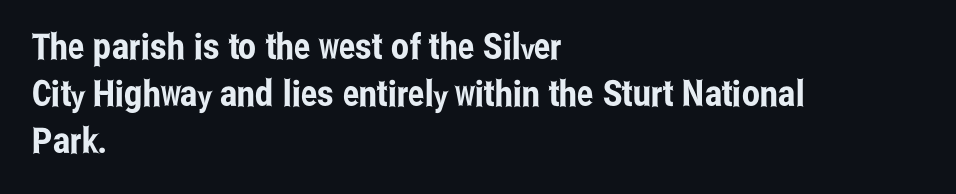
Q: Is the text italic (slanted)? A: No, it is upright.
Q: Is the typeface a serif or a sans-serif typeface? A: Sans-serif.
Q: Is the text underlined? A: No.
Q: How is the paragraph aligned? A: Left-aligned.
Q: Is the spacing between letters normal or unusually wide? A: Normal.
Q: Is the spacing between lines tight, normal or loose? A: Normal.
Q: Width (condensed, normal, or wide)? A: Condensed.
Q: Stroke contrast? A: Low.
Q: x-height? A: Medium.
Q: Monospaced? A: No.
